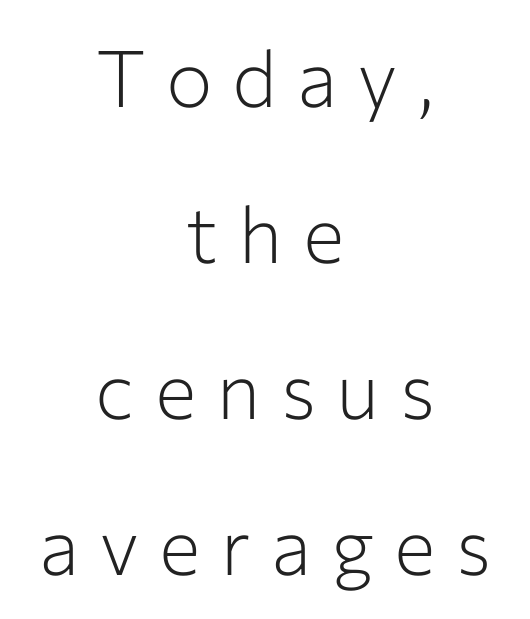
Q: Is the text bold? A: No.
Q: Is the text italic (slanted)? A: No, it is upright.
Q: Is the typeface a serif or a sans-serif typeface? A: Sans-serif.
Q: Is the text underlined? A: No.
Q: How is the paragraph aligned? A: Centered.
Q: Is the spacing between letters normal or unusually wide? A: Unusually wide.
Q: Is the spacing between lines tight, normal or loose? A: Loose.
Q: Width (condensed, normal, or wide)? A: Normal.
Q: Stroke contrast? A: Low.
Q: x-height? A: Medium.
Q: Monospaced? A: No.
